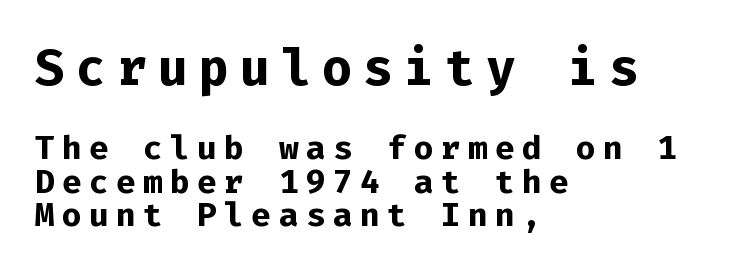
{"serif": "no", "italic": "no", "bold": "yes", "weight": "bold", "width": "normal", "stroke_contrast": "low", "x_height": "medium", "monospaced": "yes", "underline": "no", "align": "left", "line_spacing": "tight", "line_spacing_ratio": 1.02, "letter_spacing": "wide", "letter_spacing_em": 0.22, "larger_block": "first", "size_ratio": 1.52, "glyph_px": 50}
